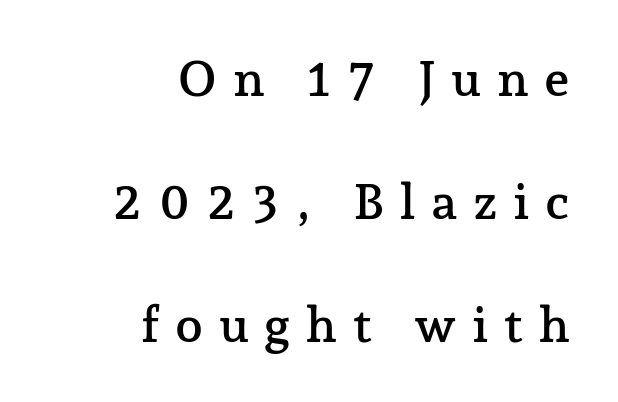
The image shows 50 px serif type, upright; set right-aligned, loose line spacing (2.46x), unusually wide letter spacing (+0.31 em), not underlined; low stroke contrast and a medium x-height.
